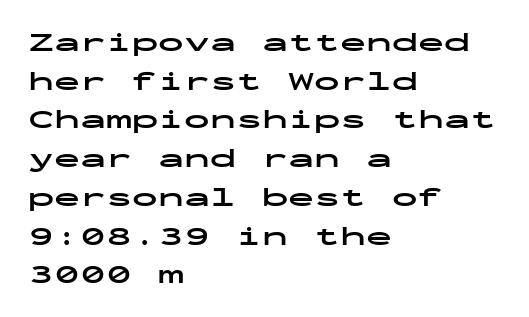
Q: Is the text bold? A: Yes.
Q: Is the text italic (slanted)? A: No, it is upright.
Q: Is the text underlined? A: No.
Q: How is the paragraph aligned? A: Left-aligned.
Q: Is the spacing between letters normal or unusually wide? A: Normal.
Q: Is the spacing between lines tight, normal or loose? A: Normal.
